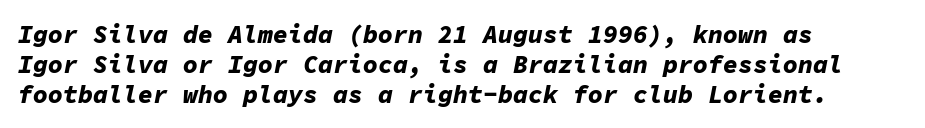
The image shows 25 px bold type, italic (leaning right); set left-aligned, line spacing 1.2x, normal letter spacing, not underlined.
